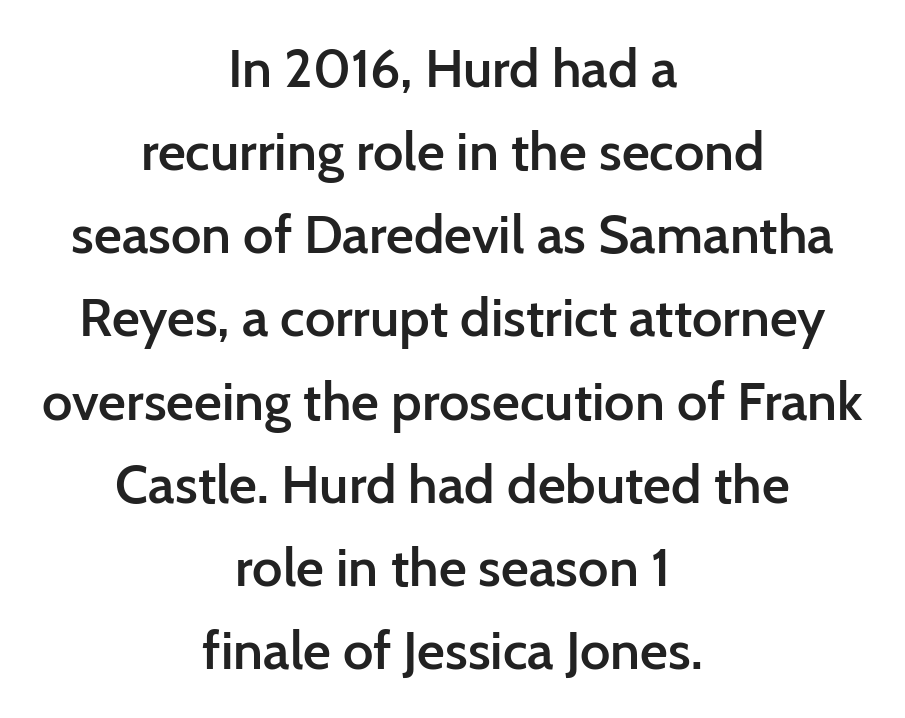
{"serif": "no", "italic": "no", "bold": "semi", "weight": "semibold", "width": "normal", "stroke_contrast": "low", "x_height": "medium", "monospaced": "no", "underline": "no", "align": "center", "line_spacing": "normal", "line_spacing_ratio": 1.54, "letter_spacing": "normal", "letter_spacing_em": 0.0, "glyph_px": 54}
